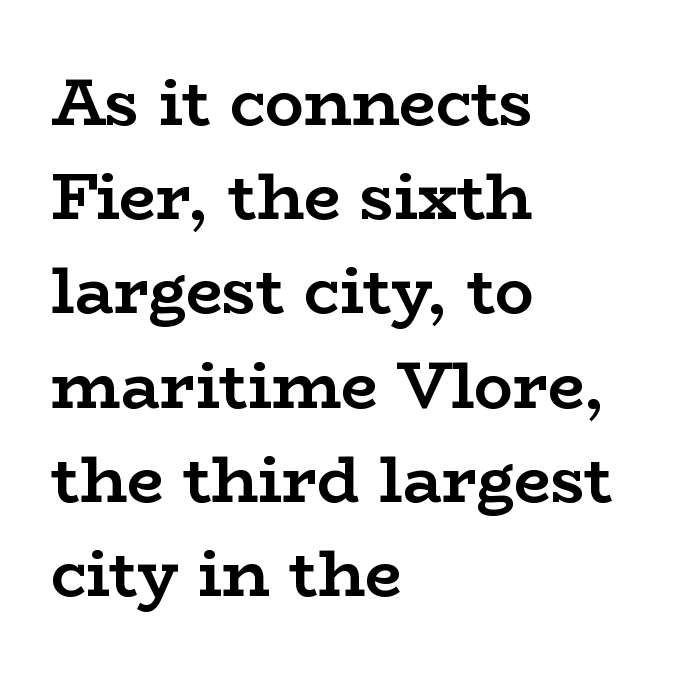
Q: Is the text bold? A: Yes.
Q: Is the text italic (slanted)? A: No, it is upright.
Q: Is the typeface a serif or a sans-serif typeface? A: Serif.
Q: Is the text underlined? A: No.
Q: How is the paragraph aligned? A: Left-aligned.
Q: Is the spacing between letters normal or unusually wide? A: Normal.
Q: Is the spacing between lines tight, normal or loose? A: Normal.
Q: Width (condensed, normal, or wide)? A: Wide.
Q: Stroke contrast? A: Low.
Q: x-height? A: Medium.
Q: Monospaced? A: No.
